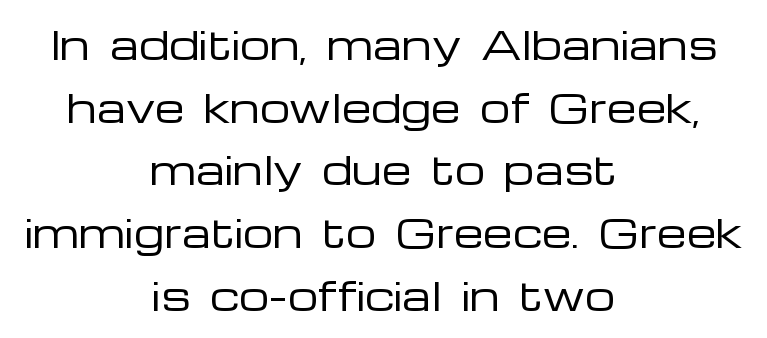
Q: Is the text bold? A: No.
Q: Is the text italic (slanted)? A: No, it is upright.
Q: Is the typeface a serif or a sans-serif typeface? A: Sans-serif.
Q: Is the text underlined? A: No.
Q: How is the paragraph aligned? A: Centered.
Q: Is the spacing between letters normal or unusually wide? A: Normal.
Q: Is the spacing between lines tight, normal or loose? A: Normal.
Q: Width (condensed, normal, or wide)? A: Wide.
Q: Stroke contrast? A: Low.
Q: x-height? A: Medium.
Q: Monospaced? A: No.
